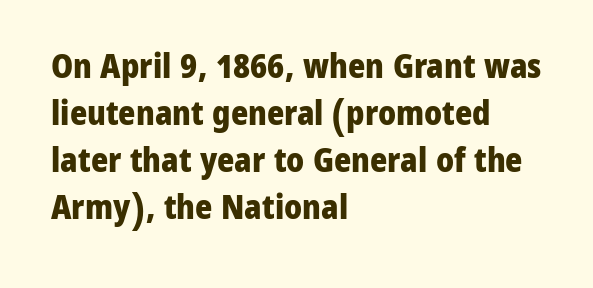
Q: Is the text bold? A: Yes.
Q: Is the text italic (slanted)? A: No, it is upright.
Q: Is the typeface a serif or a sans-serif typeface? A: Sans-serif.
Q: Is the text underlined? A: No.
Q: How is the paragraph aligned? A: Left-aligned.
Q: Is the spacing between letters normal or unusually wide? A: Normal.
Q: Is the spacing between lines tight, normal or loose? A: Normal.
Q: Width (condensed, normal, or wide)? A: Normal.
Q: Stroke contrast? A: Low.
Q: x-height? A: Medium.
Q: Monospaced? A: No.
